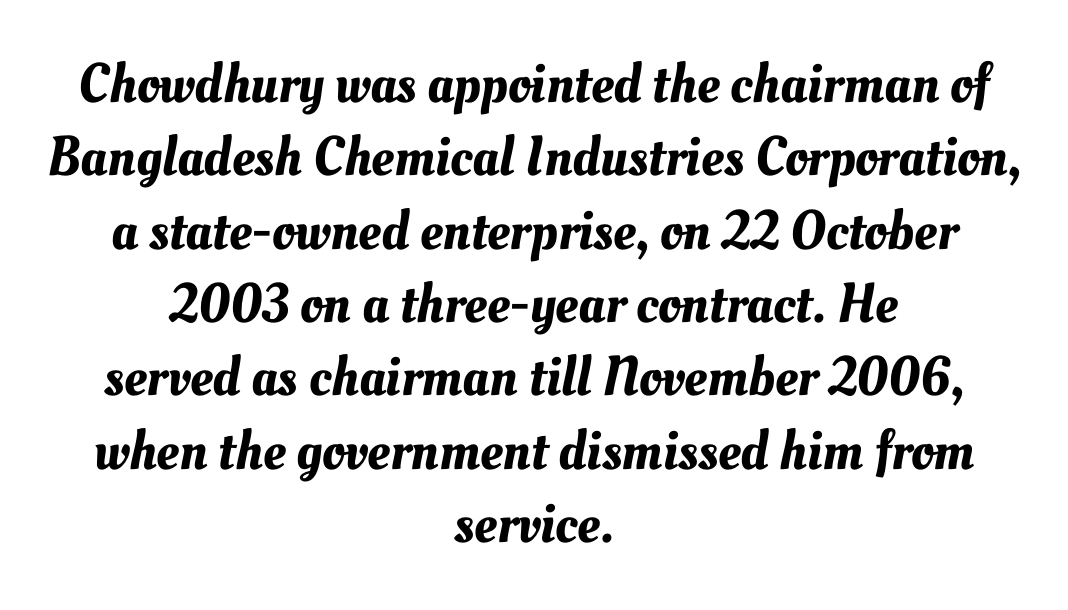
Q: Is the text underlined? A: No.
Q: How is the paragraph aligned? A: Centered.
Q: Is the spacing between letters normal or unusually wide? A: Normal.
Q: Is the spacing between lines tight, normal or loose? A: Normal.
Q: Width (condensed, normal, or wide)? A: Normal.
Q: Stroke contrast? A: Medium.
Q: x-height? A: Small.
Q: Monospaced? A: No.
